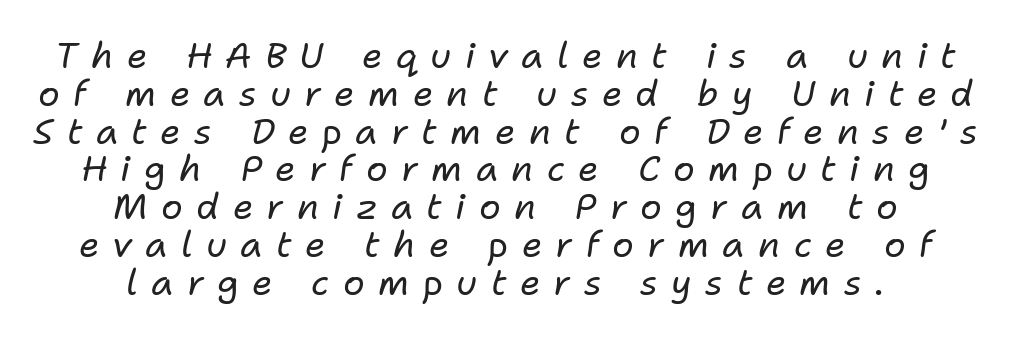
The image shows 36 px regular-weight type, italic (leaning right); set centered, tight line spacing (1.05x), unusually wide letter spacing (+0.37 em), not underlined; low stroke contrast and a medium x-height.
